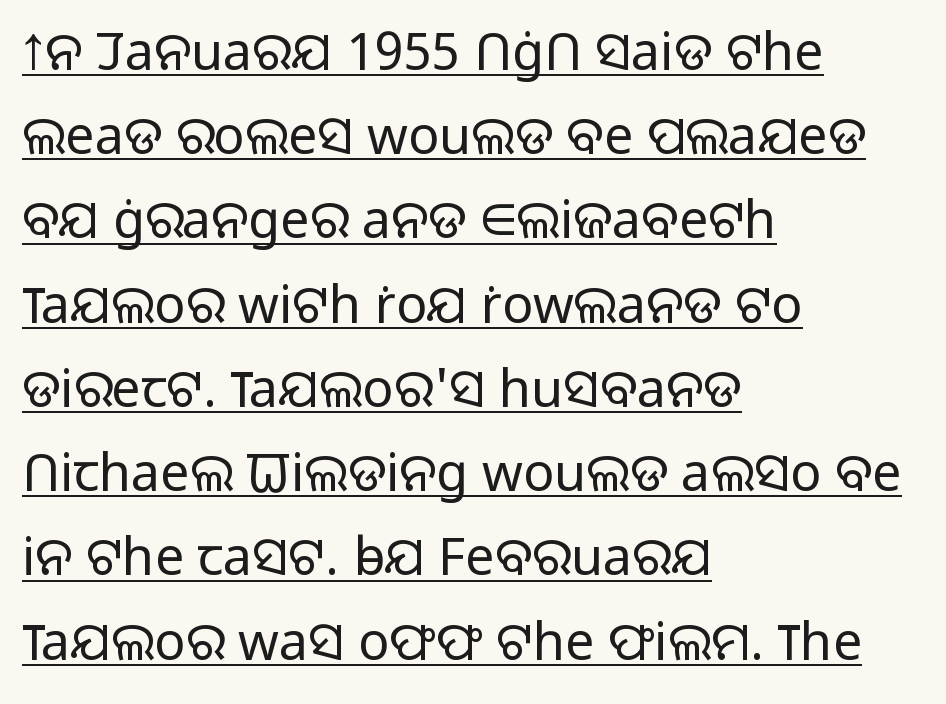
Q: Is the text bold? A: No.
Q: Is the text italic (slanted)? A: No, it is upright.
Q: Is the typeface a serif or a sans-serif typeface? A: Sans-serif.
Q: Is the text underlined? A: Yes.
Q: How is the paragraph aligned? A: Left-aligned.
Q: Is the spacing between letters normal or unusually wide? A: Normal.
Q: Is the spacing between lines tight, normal or loose? A: Normal.
Q: Width (condensed, normal, or wide)? A: Normal.
Q: Stroke contrast? A: Low.
Q: x-height? A: Medium.
Q: Monospaced? A: No.
